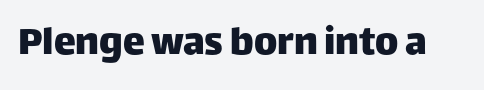
The image shows 44 px sans-serif type, upright; set normal letter spacing, not underlined; low stroke contrast and a large x-height.
